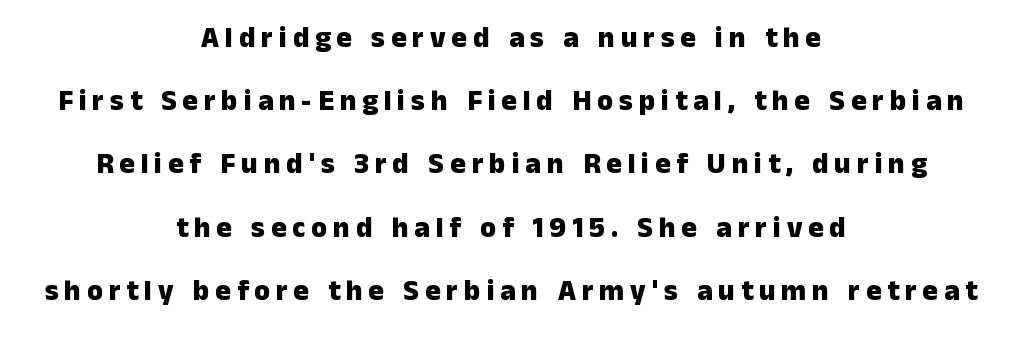
Think of a printed novel: that variable character pitch is what you see here. This sample uses an upright cut, with every glyph sitting square on the baseline. The line-height multiplier appears high, well above default. What stands out about the letter spacing? Its width — letters are far apart. These lines carry a lot of weight — the face is fully bold. Honestly, there is no underline to notice here at all.
